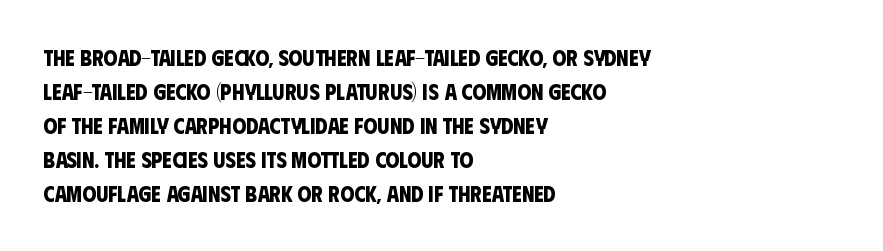
{"bold": "yes", "underline": "no", "align": "left", "line_spacing": "normal", "line_spacing_ratio": 1.55, "letter_spacing": "normal", "letter_spacing_em": 0.0, "glyph_px": 22}
